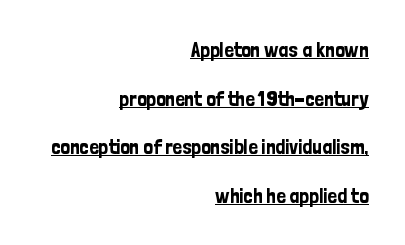
In terms of leading, this rendering errs on the spacious side. Beneath each row of characters lies a ruled line. These lines are set flush right with a ragged left edge. Tracking value appears to be zero — textbook default spacing. The letters stand upright; this is a roman face.
